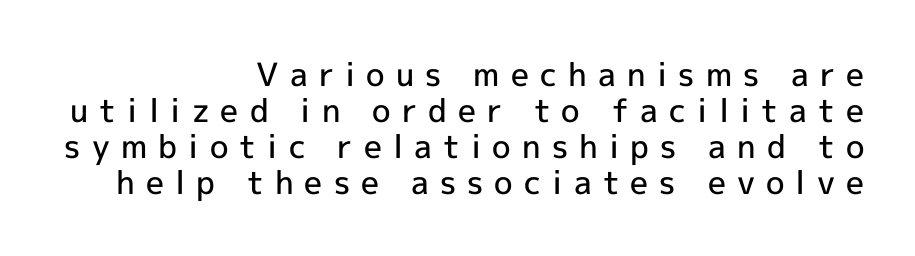
Q: Is the text bold? A: Semi-bold.
Q: Is the text italic (slanted)? A: No, it is upright.
Q: Is the typeface a serif or a sans-serif typeface? A: Sans-serif.
Q: Is the text underlined? A: No.
Q: How is the paragraph aligned? A: Right-aligned.
Q: Is the spacing between letters normal or unusually wide? A: Unusually wide.
Q: Is the spacing between lines tight, normal or loose? A: Tight.
Q: Width (condensed, normal, or wide)? A: Normal.
Q: x-height? A: Medium.
Q: Monospaced? A: No.
